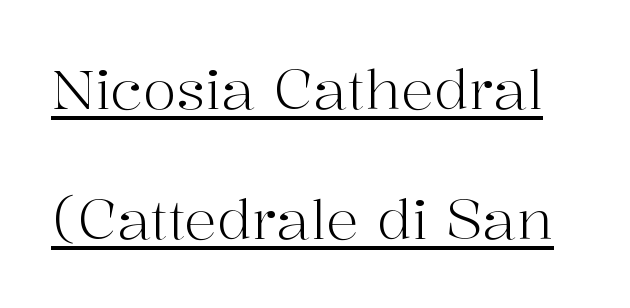
The image shows 55 px light serif type, upright; set loose line spacing (2.37x), normal letter spacing, underlined; high stroke contrast and a medium x-height.
